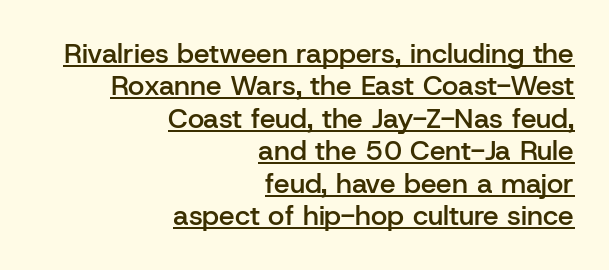
The image shows 28 px semibold sans-serif type, upright; set right-aligned, line spacing 1.16x, normal letter spacing, underlined; low stroke contrast and a medium x-height.
